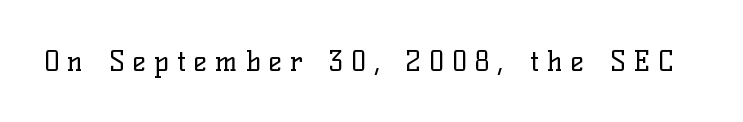
Each row of text sits above clean, open space. The lettering holds an erect, upright posture throughout. Stems and bowls with no extra thickness — not bold. The letters advance in unequal steps, a hallmark of proportional type.
